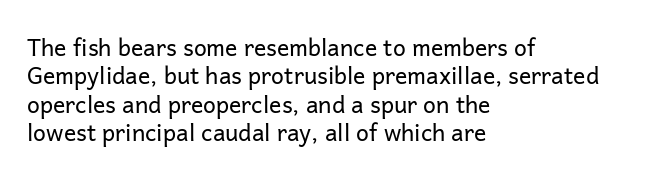
Nobody touched the tracking dial on this one. Visually the block forms a straight wall on the left and a jagged coastline on the right. Posture: upright roman. Beneath every word, the page is bare.
